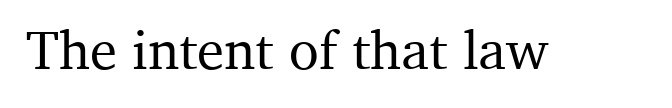
The image shows 55 px serif type, upright; set normal letter spacing, not underlined; medium stroke contrast and a medium x-height.
